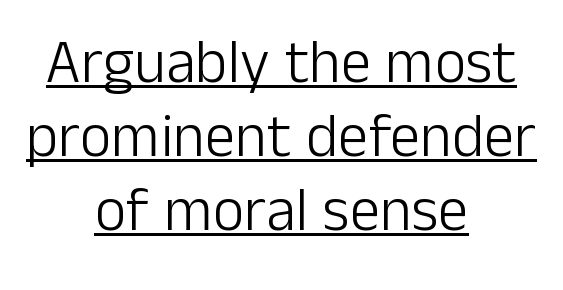
Q: Is the text bold? A: No.
Q: Is the text italic (slanted)? A: No, it is upright.
Q: Is the typeface a serif or a sans-serif typeface? A: Sans-serif.
Q: Is the text underlined? A: Yes.
Q: How is the paragraph aligned? A: Centered.
Q: Is the spacing between letters normal or unusually wide? A: Normal.
Q: Width (condensed, normal, or wide)? A: Normal.
Q: Stroke contrast? A: Low.
Q: x-height? A: Medium.
Q: Monospaced? A: No.
